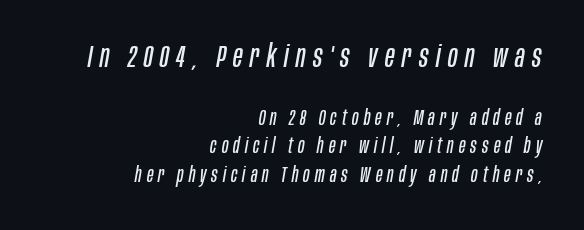
The image shows 31 px regular-weight, condensed type, italic (leaning right); set right-aligned, normal line spacing (1.34x), unusually wide letter spacing (+0.24 em), not underlined; the first (top) block is 1.48x larger; low stroke contrast and a large x-height.
